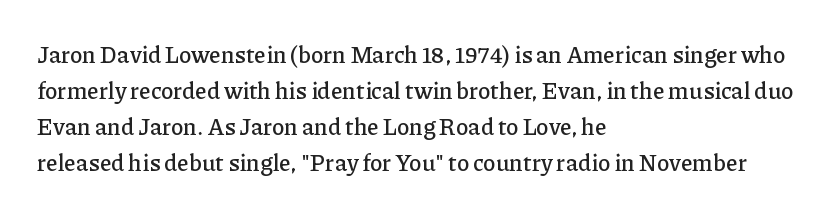
Regular leading. Check under the words: just untouched page. The type is set solid horizontally, with unmodified tracking. The paragraph has a hard left edge and a soft right edge.
